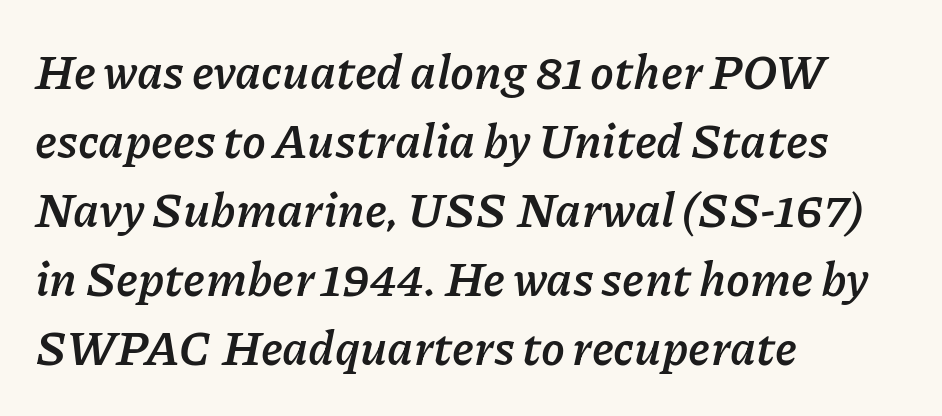
{"italic": "yes", "lean": "right", "slant_degrees": 11, "bold": "yes", "weight": "semibold", "width": "normal", "stroke_contrast": "low", "x_height": "medium", "monospaced": "no", "underline": "no", "align": "left", "line_spacing": "normal", "line_spacing_ratio": 1.44, "letter_spacing": "normal", "letter_spacing_em": 0.0, "glyph_px": 48}
